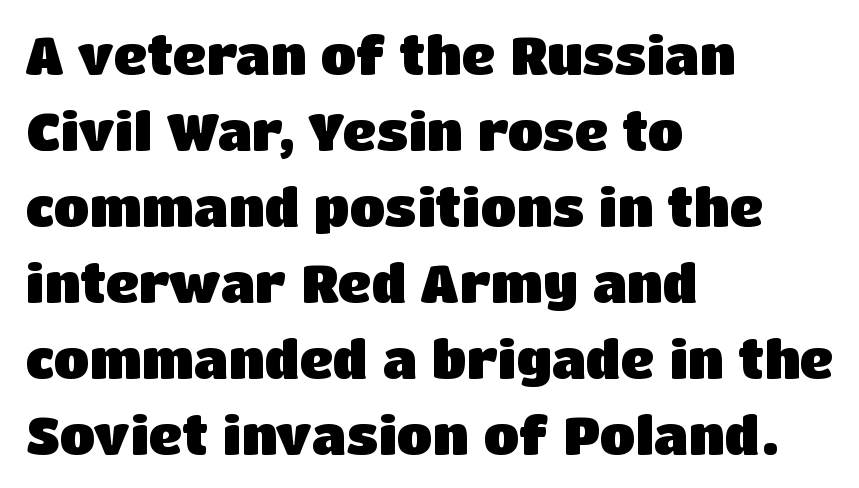
{"serif": "no", "italic": "no", "bold": "yes", "weight": "heavy", "width": "normal", "stroke_contrast": "low", "x_height": "large", "monospaced": "no", "underline": "no", "align": "left", "line_spacing": "normal", "line_spacing_ratio": 1.46, "letter_spacing": "normal", "letter_spacing_em": 0.0, "glyph_px": 52}
